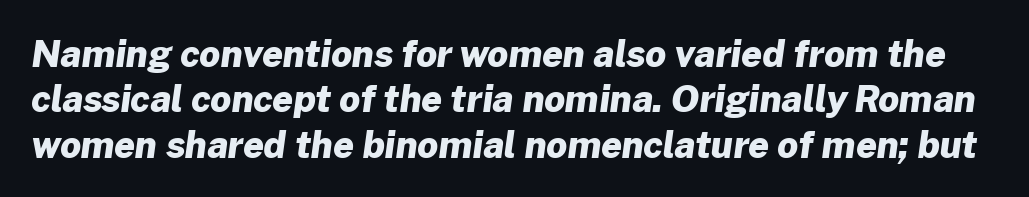
Successive baselines arrive at the customary interval. Varying glyph widths throughout — classic text-font behaviour. Chunky letters — that's bold for sure. Only glyphs here, with clear space below each row. The letters sit at their default tracking, neither squeezed nor spread.
